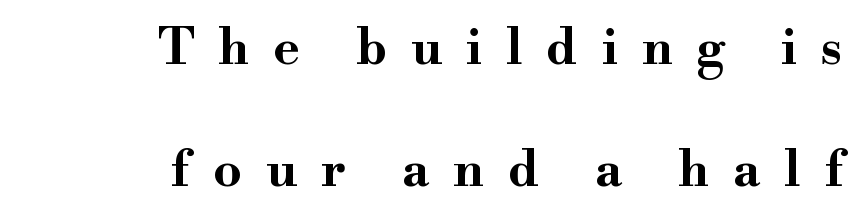
The image shows 50 px bold, wide serif type, upright; set right-aligned, loose line spacing (2.44x), unusually wide letter spacing (+0.48 em), not underlined; high stroke contrast and a small x-height.
